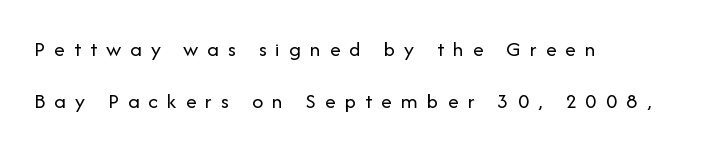
Q: Is the text bold? A: No.
Q: Is the text italic (slanted)? A: No, it is upright.
Q: Is the text underlined? A: No.
Q: How is the paragraph aligned? A: Left-aligned.
Q: Is the spacing between letters normal or unusually wide? A: Unusually wide.
Q: Is the spacing between lines tight, normal or loose? A: Loose.
